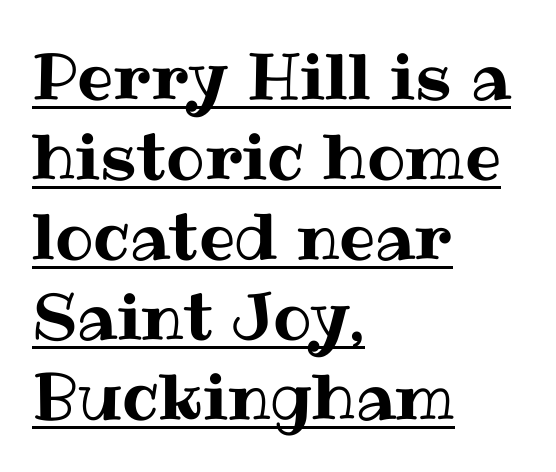
The image shows 64 px text type, upright; set left-aligned, normal line spacing (1.25x), normal letter spacing, underlined; medium stroke contrast and a medium x-height.
